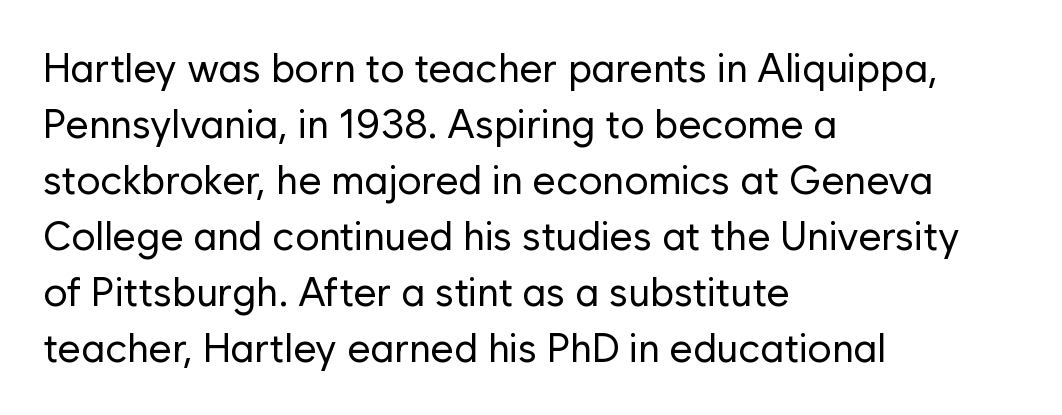
I'd call this a sans setting — the letters go barefoot. You could call the tracking neutral — neither tight nor loose. No letter is thick-stroked: the sample isn't bold. These lines were composed using upright roman letters. Caption: multi-line text, flush left, ragged right. These lines sit exactly where default settings would place them.
